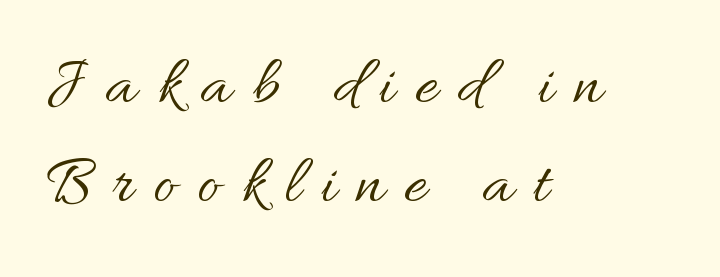
The image shows 68 px regular-weight type; set left-aligned, normal line spacing (1.45x), unusually wide letter spacing (+0.3 em), not underlined; medium stroke contrast and a small x-height.
